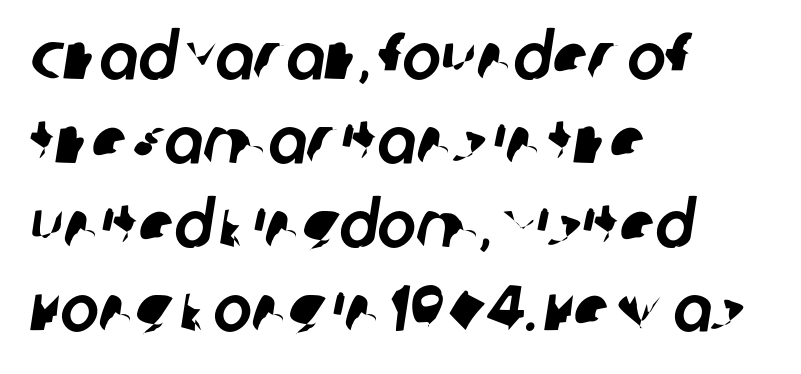
Q: Is the typeface a serif or a sans-serif typeface? A: Sans-serif.
Q: Is the text underlined? A: No.
Q: How is the paragraph aligned? A: Left-aligned.
Q: Is the spacing between letters normal or unusually wide? A: Normal.
Q: Is the spacing between lines tight, normal or loose? A: Normal.
Q: Width (condensed, normal, or wide)? A: Normal.
Q: Stroke contrast? A: Low.
Q: x-height? A: Large.
Q: Monospaced? A: No.
